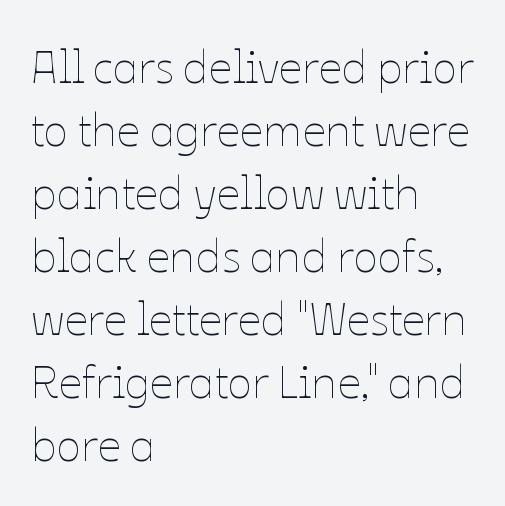
Q: Is the text bold? A: No.
Q: Is the text italic (slanted)? A: No, it is upright.
Q: Is the text underlined? A: No.
Q: How is the paragraph aligned? A: Left-aligned.
Q: Is the spacing between letters normal or unusually wide? A: Normal.
Q: Is the spacing between lines tight, normal or loose? A: Normal.
Q: Width (condensed, normal, or wide)? A: Normal.
Q: Stroke contrast? A: Low.
Q: x-height? A: Medium.
Q: Monospaced? A: No.
